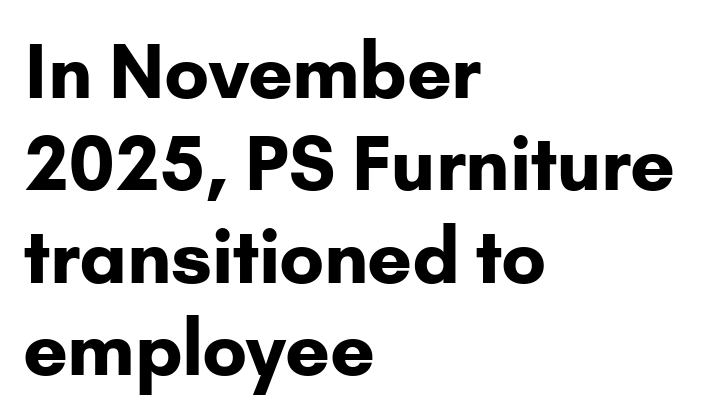
Notice how thick the strokes are: this is what a full bold looks like. Observe the absence of serifs on each vertical stroke in this sample. Students, observe: this is what conventionally led text looks like. Posture: upright roman. The passage is arranged the way most books set body copy — flush left.
